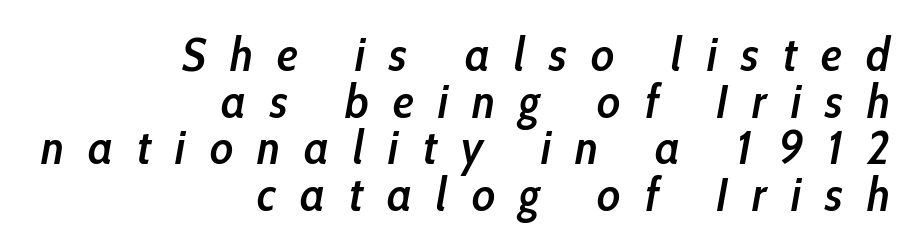
If you drew a ruler down the right edge, every line would touch it. Is the type bold? Partly — it's a semibold, heavier than regular but not fully bold. Honestly, there is no underline to notice here at all. Observe the lean: these are italic letterforms. These lines have a slow, spaced-out rhythm from letter to letter. Closely set lines give the paragraph a compact silhouette.
